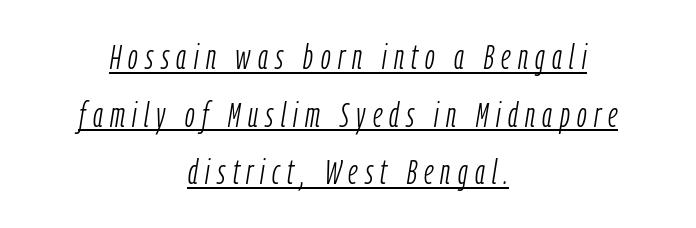
Q: Is the text bold? A: No.
Q: Is the text italic (slanted)? A: Yes, it leans right by about 9 degrees.
Q: Is the text underlined? A: Yes.
Q: How is the paragraph aligned? A: Centered.
Q: Is the spacing between letters normal or unusually wide? A: Unusually wide.
Q: Is the spacing between lines tight, normal or loose? A: Normal.
Q: Width (condensed, normal, or wide)? A: Condensed.
Q: Stroke contrast? A: Low.
Q: x-height? A: Medium.
Q: Monospaced? A: No.
